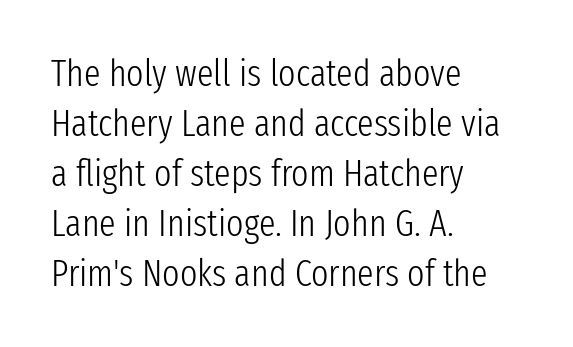
The image shows 37 px light, condensed sans-serif type, upright; set left-aligned, normal line spacing (1.35x), normal letter spacing, not underlined; low stroke contrast and a medium x-height.
